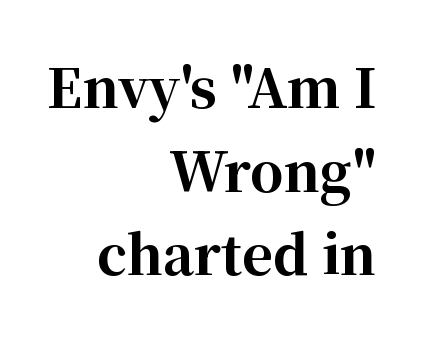
The image shows 53 px bold serif type, upright; set right-aligned, normal line spacing (1.58x), normal letter spacing, not underlined; high stroke contrast and a medium x-height.
